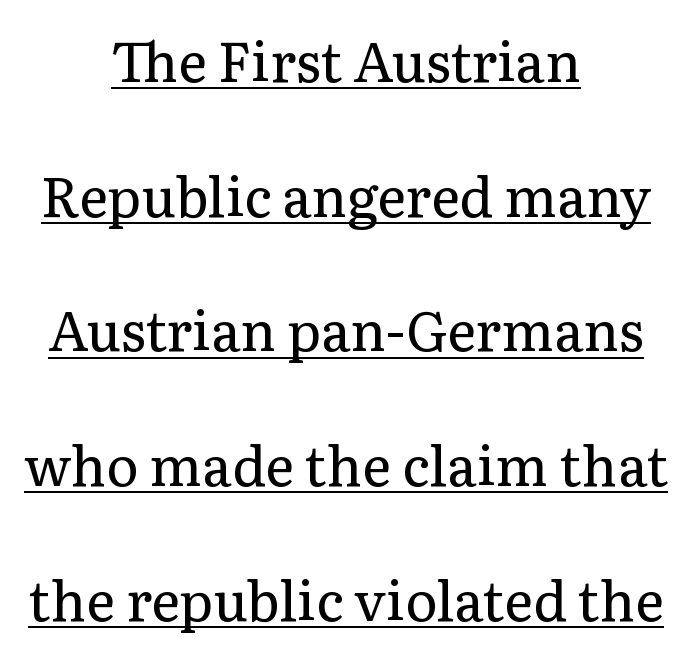
Q: Is the text bold? A: No.
Q: Is the text italic (slanted)? A: No, it is upright.
Q: Is the typeface a serif or a sans-serif typeface? A: Serif.
Q: Is the text underlined? A: Yes.
Q: How is the paragraph aligned? A: Centered.
Q: Is the spacing between letters normal or unusually wide? A: Normal.
Q: Is the spacing between lines tight, normal or loose? A: Loose.
Q: Width (condensed, normal, or wide)? A: Normal.
Q: Stroke contrast? A: Low.
Q: x-height? A: Medium.
Q: Monospaced? A: No.
